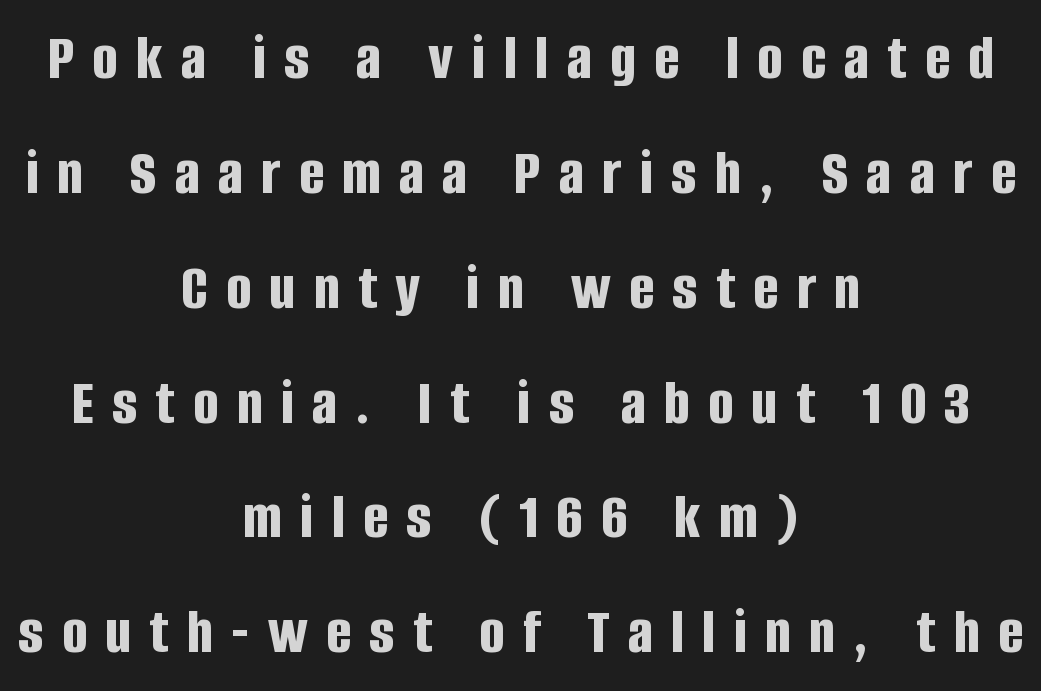
{"serif": "no", "italic": "no", "bold": "yes", "weight": "bold", "width": "condensed", "stroke_contrast": "low", "x_height": "large", "monospaced": "no", "underline": "no", "align": "center", "line_spacing_ratio": 1.74, "letter_spacing": "wide", "letter_spacing_em": 0.28, "glyph_px": 66}
